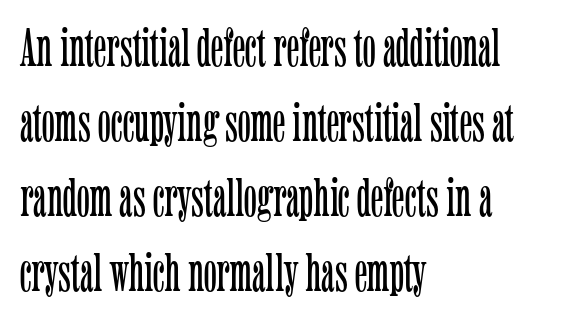
{"serif": "yes", "italic": "no", "bold": "no", "weight": "light", "width": "condensed", "stroke_contrast": "low", "x_height": "medium", "monospaced": "no", "underline": "no", "align": "left", "line_spacing": "normal", "line_spacing_ratio": 1.39, "letter_spacing": "normal", "letter_spacing_em": 0.0, "glyph_px": 54}
